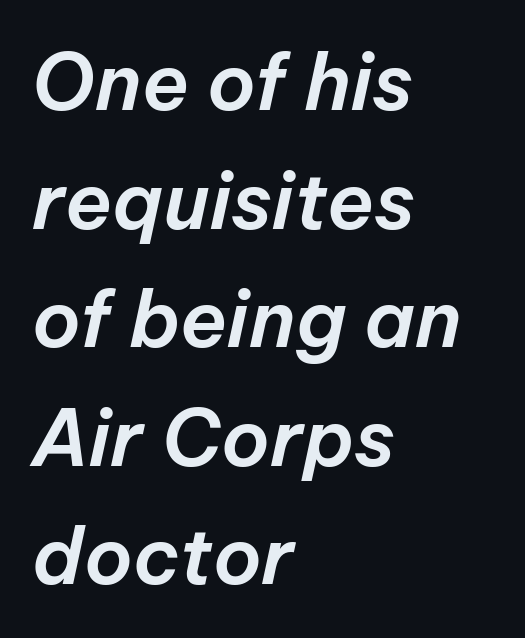
Notice how the passage keeps a crisp vertical edge on the left only. Tall strokes in this sample are angled rather than plumb. Any mark beneath the type? The region is blank. Each letter keeps its own natural width here, so spacing adapts to shape.
